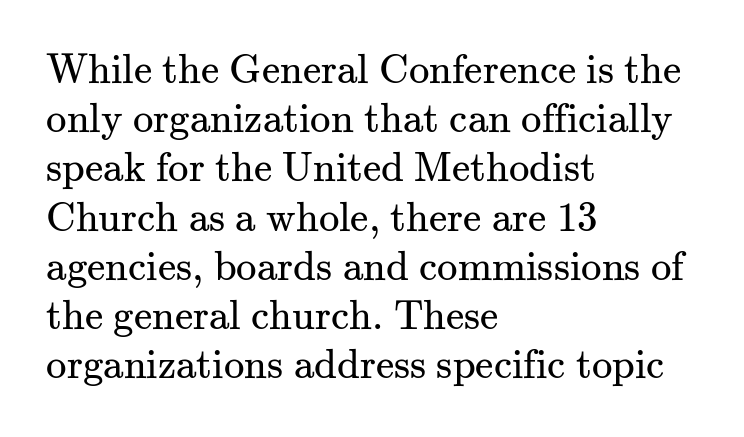
Q: Is the text bold? A: No.
Q: Is the text italic (slanted)? A: No, it is upright.
Q: Is the typeface a serif or a sans-serif typeface? A: Serif.
Q: Is the text underlined? A: No.
Q: How is the paragraph aligned? A: Left-aligned.
Q: Is the spacing between letters normal or unusually wide? A: Normal.
Q: Width (condensed, normal, or wide)? A: Normal.
Q: Stroke contrast? A: Medium.
Q: x-height? A: Small.
Q: Monospaced? A: No.
